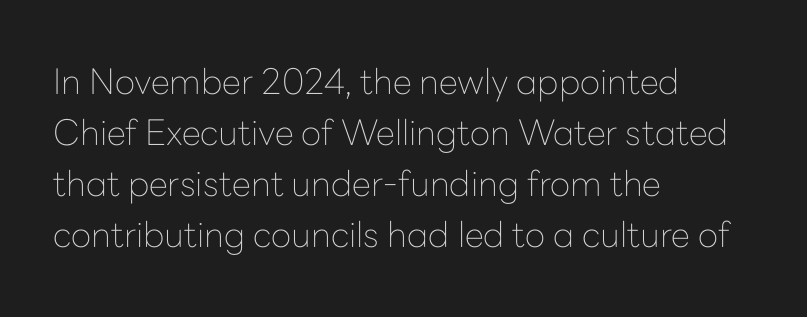
The image shows 35 px thin sans-serif type, upright; set left-aligned, normal line spacing (1.46x), normal letter spacing, not underlined; low stroke contrast and a medium x-height.
